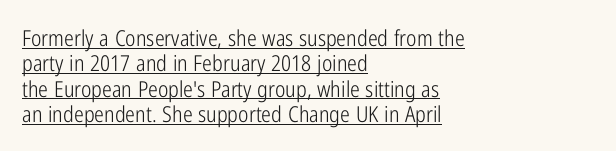
Q: Is the text bold? A: No.
Q: Is the text italic (slanted)? A: No, it is upright.
Q: Is the text underlined? A: Yes.
Q: How is the paragraph aligned? A: Left-aligned.
Q: Is the spacing between letters normal or unusually wide? A: Normal.
Q: Is the spacing between lines tight, normal or loose? A: Tight.
